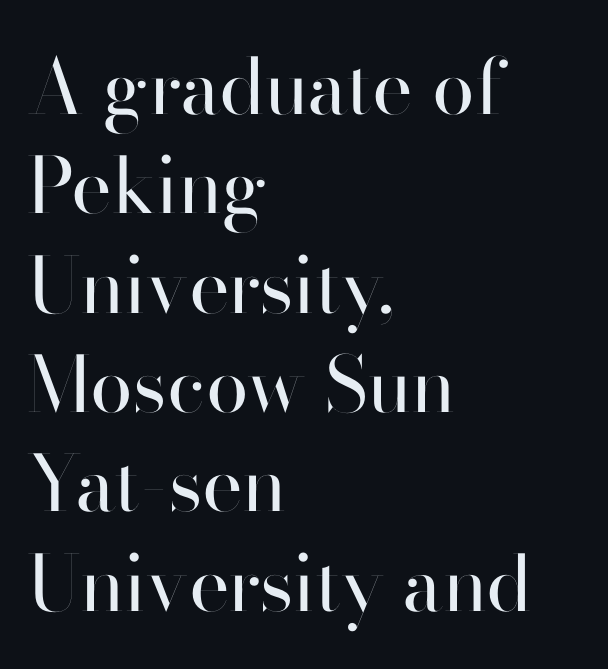
The image shows 77 px regular-weight sans-serif type, upright; set left-aligned, normal line spacing (1.29x), normal letter spacing, not underlined; high stroke contrast and a small x-height.
